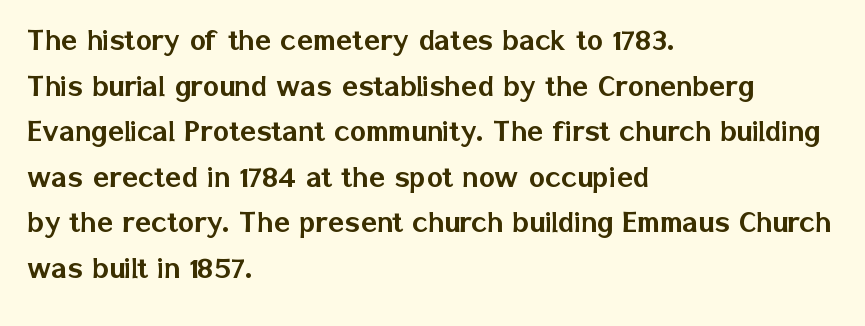
In terms of letterform style, serifs are entirely absent. These lines are set flush left with a ragged right edge. Baseline-to-baseline distance is the conventional proportion of letter height. Honestly, there is no underline to notice here at all. This sample uses an upright cut, with every glyph sitting square on the baseline.
